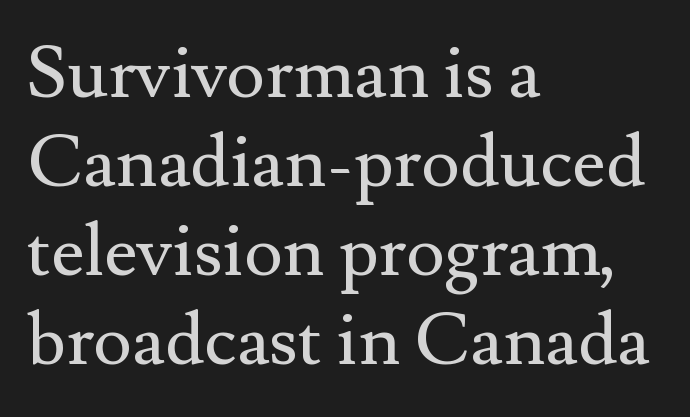
The image shows 73 px regular-weight serif type, upright; set left-aligned, line spacing 1.22x, normal letter spacing, not underlined; medium stroke contrast and a small x-height.
